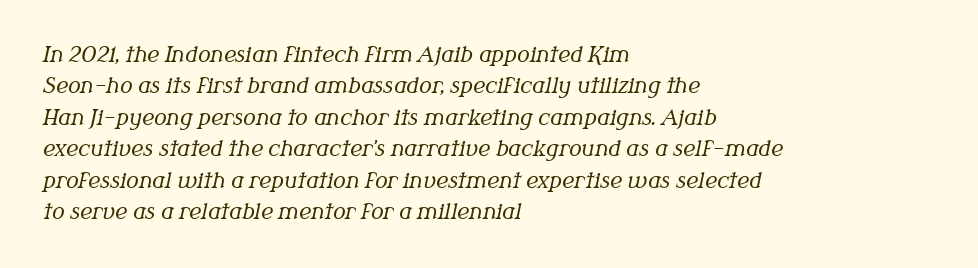
The image shows 21 px text type, italic (leaning right); set left-aligned, normal line spacing (1.5x), normal letter spacing, not underlined.
